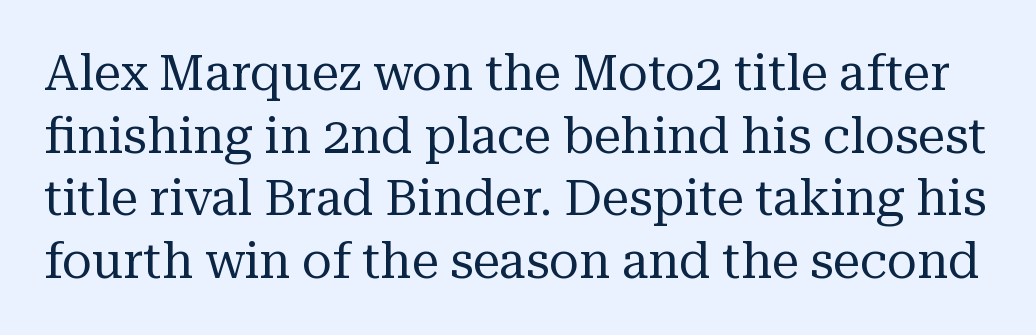
Q: Is the text bold? A: No.
Q: Is the text italic (slanted)? A: No, it is upright.
Q: Is the typeface a serif or a sans-serif typeface? A: Serif.
Q: Is the text underlined? A: No.
Q: Is the spacing between letters normal or unusually wide? A: Normal.
Q: Is the spacing between lines tight, normal or loose? A: Normal.
Q: Width (condensed, normal, or wide)? A: Normal.
Q: Stroke contrast? A: Medium.
Q: x-height? A: Medium.
Q: Monospaced? A: No.
